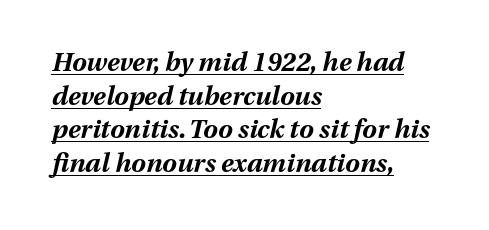
You can tell it's italic because the verticals aren't actually vertical. Compared with a centered layout, this one pins lines to the left instead. Does the leading feel generous? No, just average. Caption: standard tracking, unaltered. Bold? Absolutely — the strokes are thick and heavy.
